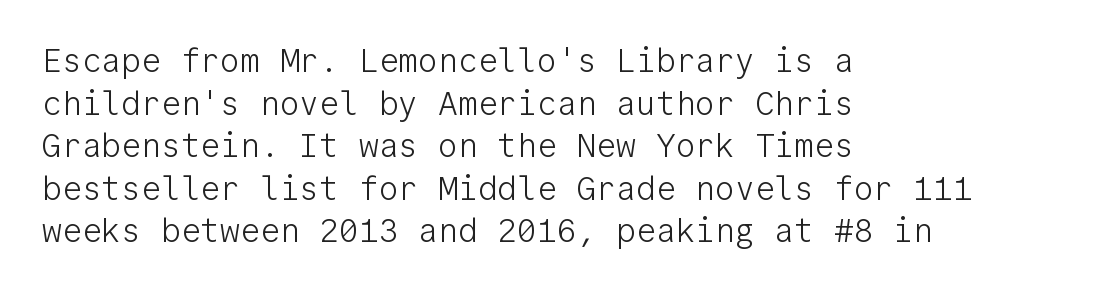
Q: Is the text bold? A: No.
Q: Is the text italic (slanted)? A: No, it is upright.
Q: Is the typeface a serif or a sans-serif typeface? A: Sans-serif.
Q: Is the text underlined? A: No.
Q: How is the paragraph aligned? A: Left-aligned.
Q: Is the spacing between letters normal or unusually wide? A: Normal.
Q: Is the spacing between lines tight, normal or loose? A: Normal.
Q: Width (condensed, normal, or wide)? A: Normal.
Q: Stroke contrast? A: Low.
Q: x-height? A: Medium.
Q: Monospaced? A: Yes.
